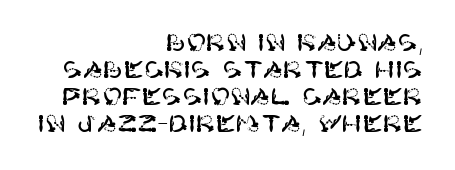
These lines huddle together more closely than default settings would place them. These lines were composed using upright roman letters. Each word holds together tightly as a unit, with standard inter-letter gaps. Where is the straight margin? On the right.
